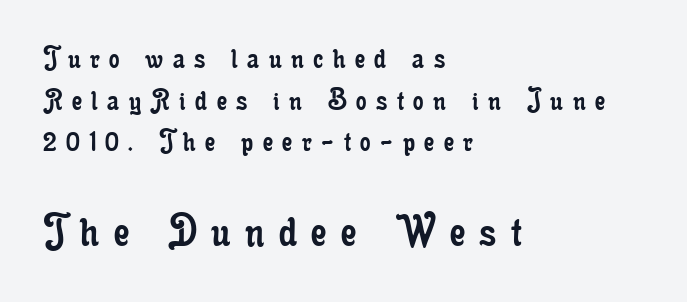
Unmarked baselines from the first word to the last. Stem width sits at or under what a default text font uses. Alignment: flush left. The rows are spaced the way most documents space them. You could not count columns in this text — the font is proportionally spaced. Look at the bottom of the vertical strokes: they flare into serifs here.
